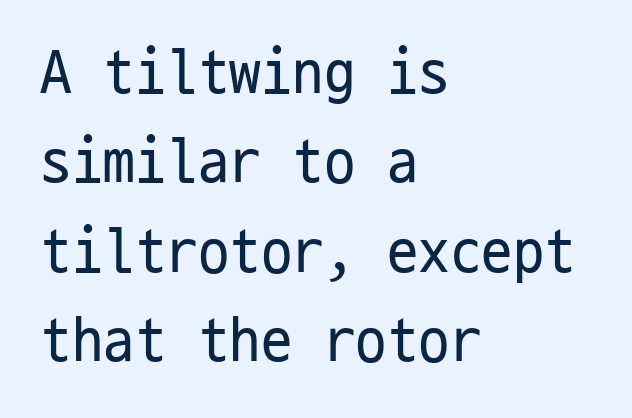
Q: Is the text bold? A: No.
Q: Is the text italic (slanted)? A: No, it is upright.
Q: Is the typeface a serif or a sans-serif typeface? A: Sans-serif.
Q: Is the text underlined? A: No.
Q: How is the paragraph aligned? A: Left-aligned.
Q: Is the spacing between letters normal or unusually wide? A: Normal.
Q: Is the spacing between lines tight, normal or loose? A: Normal.
Q: Width (condensed, normal, or wide)? A: Condensed.
Q: Stroke contrast? A: Low.
Q: x-height? A: Medium.
Q: Monospaced? A: Yes.
